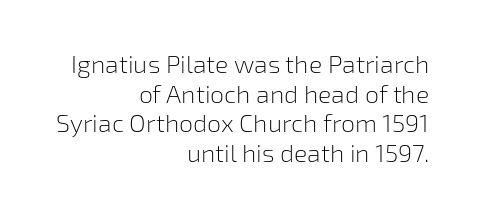
Q: Is the text bold? A: No.
Q: Is the text italic (slanted)? A: No, it is upright.
Q: Is the text underlined? A: No.
Q: How is the paragraph aligned? A: Right-aligned.
Q: Is the spacing between letters normal or unusually wide? A: Normal.
